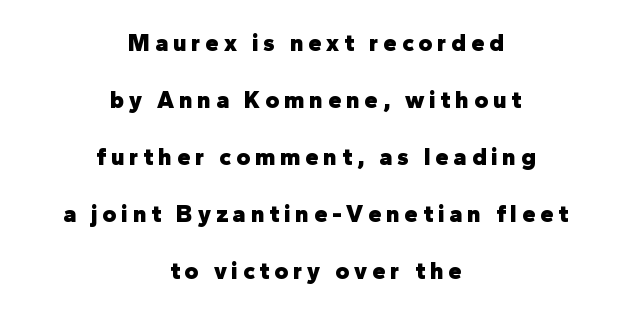
{"italic": "no", "bold": "yes", "underline": "no", "align": "center", "line_spacing": "loose", "line_spacing_ratio": 2.38, "letter_spacing": "wide", "letter_spacing_em": 0.2, "glyph_px": 24}
